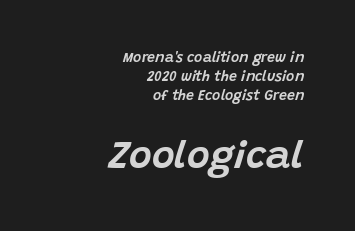
{"italic": "yes", "lean": "right", "slant_degrees": 15, "width": "normal", "stroke_contrast": "low", "x_height": "large", "monospaced": "no", "underline": "no", "align": "right", "line_spacing": "normal", "line_spacing_ratio": 1.36, "letter_spacing": "normal", "letter_spacing_em": 0.0, "larger_block": "second", "size_ratio": 2.79, "glyph_px": 39}
